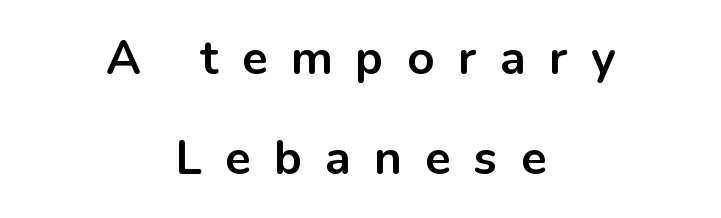
The image shows 47 px bold sans-serif type, upright; set centered, loose line spacing (2.13x), unusually wide letter spacing (+0.5 em), not underlined; low stroke contrast and a medium x-height.
